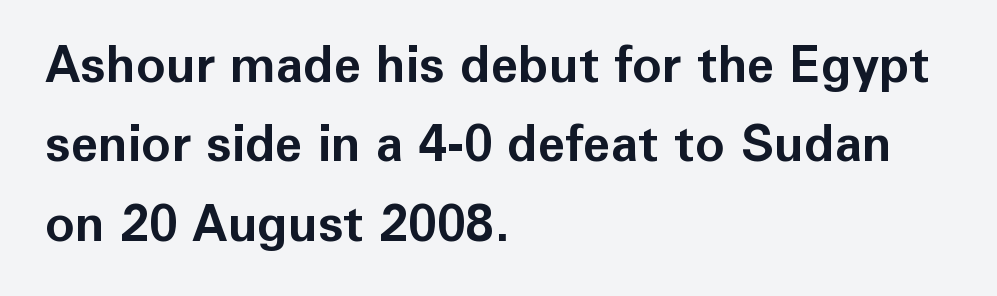
Q: Is the text bold? A: Yes.
Q: Is the text italic (slanted)? A: No, it is upright.
Q: Is the typeface a serif or a sans-serif typeface? A: Sans-serif.
Q: Is the text underlined? A: No.
Q: How is the paragraph aligned? A: Left-aligned.
Q: Is the spacing between letters normal or unusually wide? A: Normal.
Q: Is the spacing between lines tight, normal or loose? A: Normal.
Q: Width (condensed, normal, or wide)? A: Normal.
Q: Stroke contrast? A: Low.
Q: x-height? A: Medium.
Q: Monospaced? A: No.
